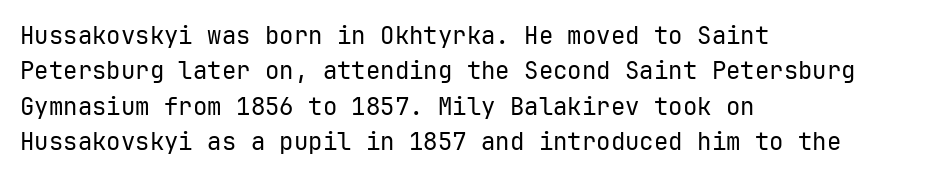
{"italic": "no", "bold": "no", "underline": "no", "align": "left", "line_spacing": "normal", "line_spacing_ratio": 1.47, "letter_spacing": "normal", "letter_spacing_em": 0.0, "glyph_px": 24}
